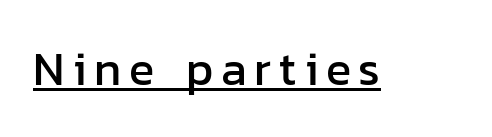
The image shows 47 px sans-serif type, upright; set underlined; low stroke contrast and a medium x-height.
